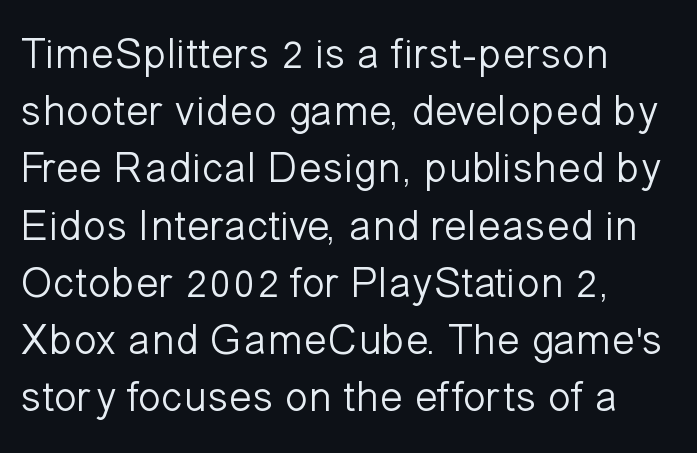
{"serif": "no", "italic": "no", "bold": "no", "weight": "light", "width": "normal", "stroke_contrast": "low", "x_height": "medium", "monospaced": "no", "underline": "no", "align": "left", "line_spacing": "normal", "line_spacing_ratio": 1.33, "letter_spacing": "normal", "letter_spacing_em": 0.0, "glyph_px": 43}
